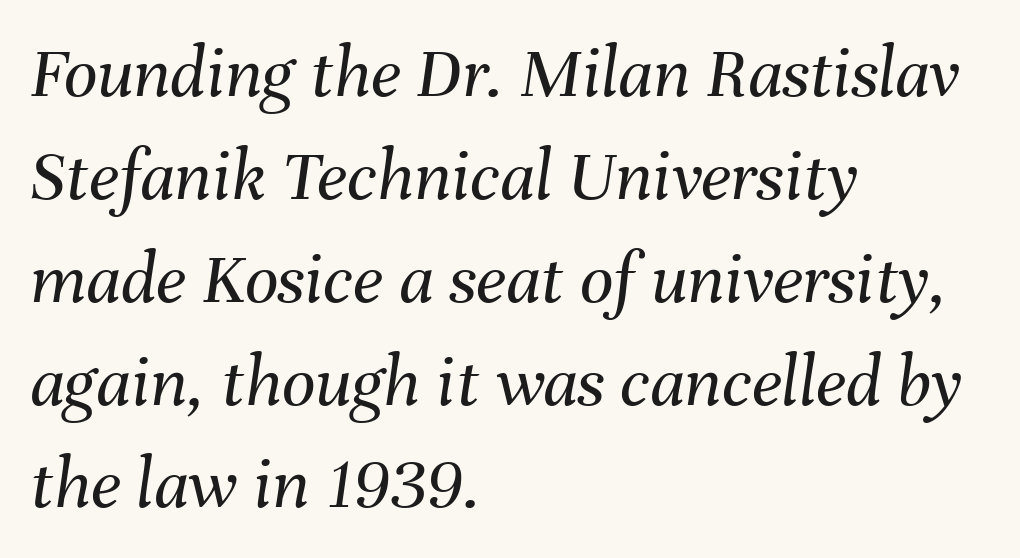
You could not count columns in this text — the font is proportionally spaced. It's the slanting kind of type. No letter is thick-stroked: the sample isn't bold. Default kerning and tracking; the words read as compact shapes. Reading down the block, your eye returns to a fixed left position each line. Descenders hang freely into open space.
